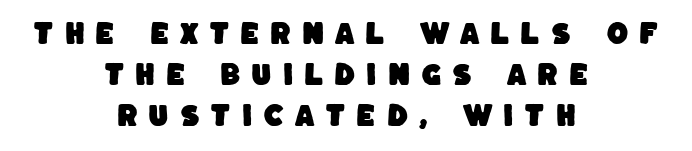
The image shows 25 px text type; set centered, normal line spacing (1.65x), unusually wide letter spacing (+0.43 em), not underlined.
